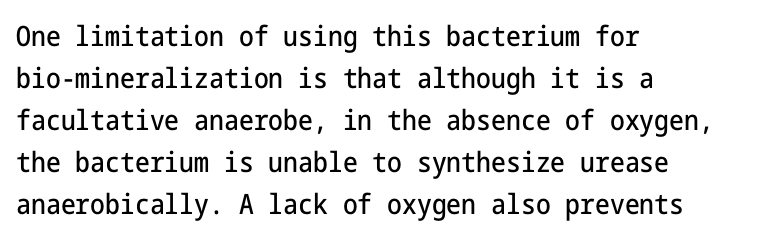
The lettering stays uniformly vertical, giving the passage a roman look. Default kerning and tracking; the words read as compact shapes. A classic flush-left, rag-right setting is used for this passage. No word sits above an underline. You can tell from the bare stems that sans-serif type was used. Successive baselines arrive at the customary interval.
